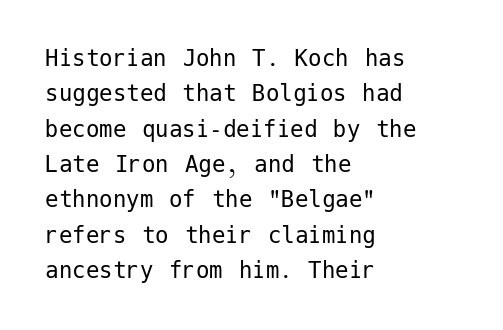
{"italic": "no", "bold": "no", "underline": "no", "align": "left", "line_spacing": "normal", "line_spacing_ratio": 1.31, "letter_spacing": "normal", "letter_spacing_em": 0.0, "glyph_px": 27}
